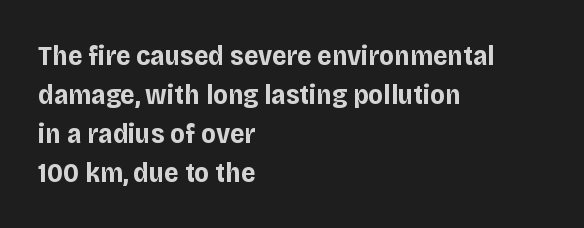
Font category for this specimen: sans-serif. This sample has the flowing, uneven cadence of proportional lettering. Caption: bold face, heavy strokes. Whoever set this chose a conventional vertical rhythm.
